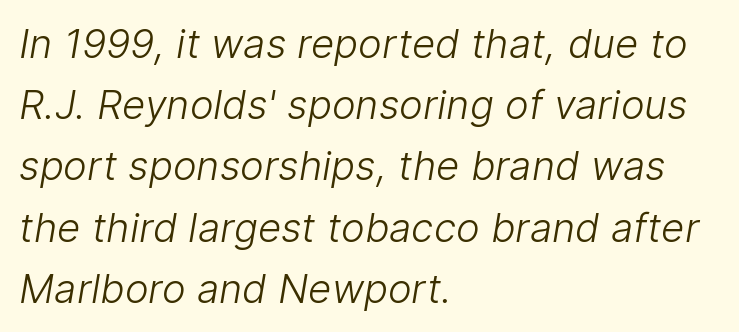
The image shows 40 px light sans-serif type; set left-aligned, normal line spacing (1.53x), normal letter spacing, not underlined; low stroke contrast and a medium x-height.
